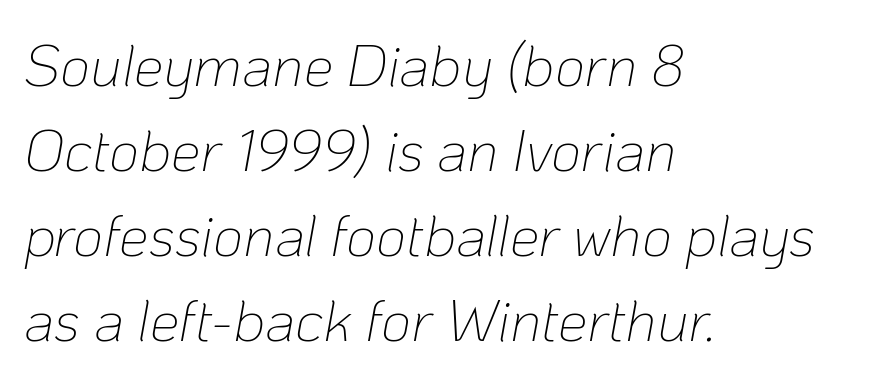
Q: Is the text bold? A: No.
Q: Is the text italic (slanted)? A: Yes, it leans right by about 10 degrees.
Q: Is the text underlined? A: No.
Q: How is the paragraph aligned? A: Left-aligned.
Q: Is the spacing between letters normal or unusually wide? A: Normal.
Q: Is the spacing between lines tight, normal or loose? A: Normal.
Q: Width (condensed, normal, or wide)? A: Normal.
Q: Stroke contrast? A: Low.
Q: x-height? A: Medium.
Q: Monospaced? A: No.
